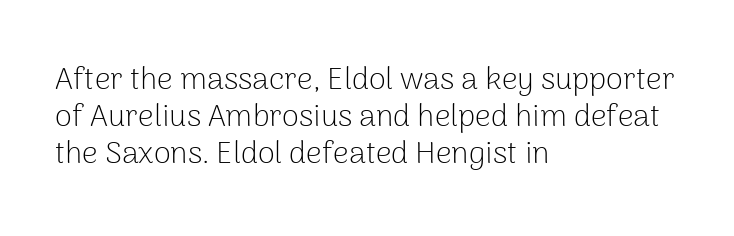
The image shows 31 px light sans-serif type, upright; set left-aligned, line spacing 1.19x, normal letter spacing, not underlined; low stroke contrast and a medium x-height.
